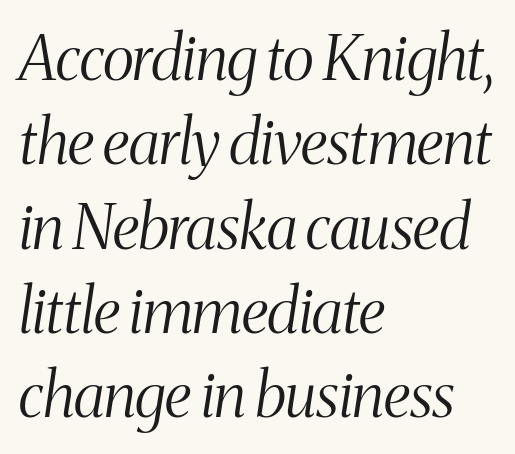
{"serif": "yes", "italic": "yes", "lean": "right", "slant_degrees": 8, "bold": "no", "weight": "light", "width": "condensed", "stroke_contrast": "medium", "x_height": "medium", "monospaced": "no", "underline": "no", "align": "left", "line_spacing": "normal", "line_spacing_ratio": 1.36, "letter_spacing": "normal", "letter_spacing_em": 0.0, "glyph_px": 62}
